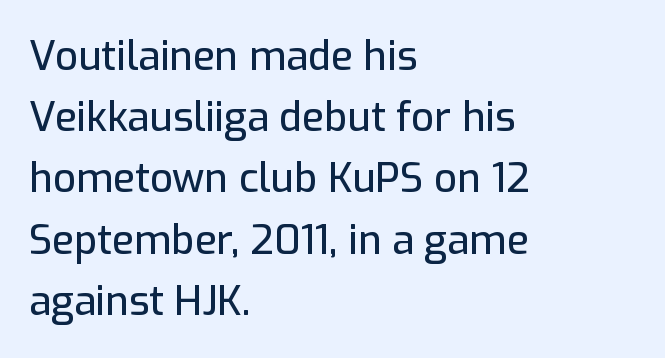
Q: Is the text italic (slanted)? A: No, it is upright.
Q: Is the typeface a serif or a sans-serif typeface? A: Sans-serif.
Q: Is the text underlined? A: No.
Q: How is the paragraph aligned? A: Left-aligned.
Q: Is the spacing between letters normal or unusually wide? A: Normal.
Q: Is the spacing between lines tight, normal or loose? A: Normal.
Q: Width (condensed, normal, or wide)? A: Normal.
Q: Stroke contrast? A: Low.
Q: x-height? A: Medium.
Q: Monospaced? A: No.
